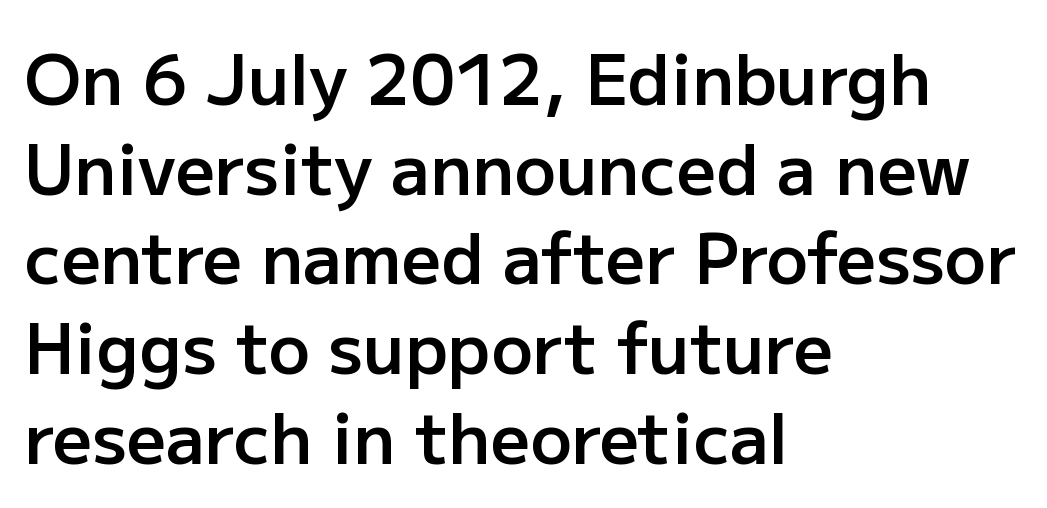
On the weight axis this lands at semibold, roughly 600. Note the varied advance widths — an 'i' is clearly narrower than an 'm'. Are there feet on the stems? There aren't — it's a sans. Unmarked baselines from the first word to the last. Every character sits straight up, as roman type does.
